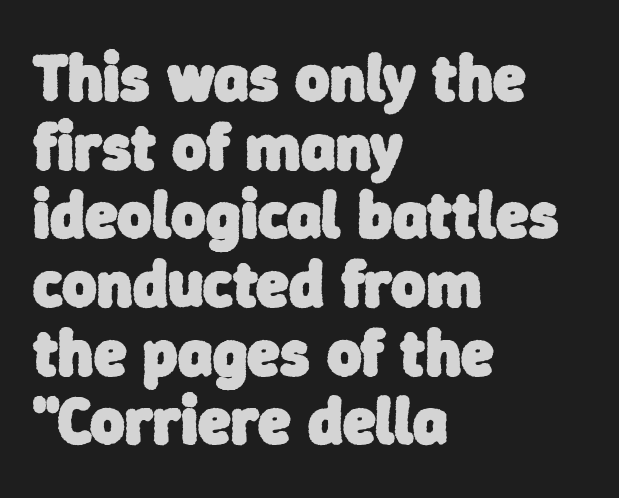
Q: Is the text bold? A: Yes.
Q: Is the typeface a serif or a sans-serif typeface? A: Sans-serif.
Q: Is the text underlined? A: No.
Q: How is the paragraph aligned? A: Left-aligned.
Q: Is the spacing between letters normal or unusually wide? A: Normal.
Q: Is the spacing between lines tight, normal or loose? A: Tight.
Q: Width (condensed, normal, or wide)? A: Normal.
Q: Stroke contrast? A: Low.
Q: x-height? A: Medium.
Q: Monospaced? A: No.
